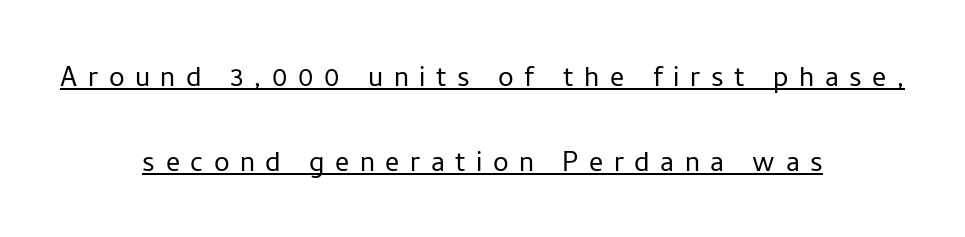
{"serif": "no", "italic": "no", "bold": "no", "weight": "light", "width": "normal", "stroke_contrast": "low", "x_height": "medium", "monospaced": "no", "underline": "yes", "align": "center", "line_spacing": "loose", "line_spacing_ratio": 2.43, "letter_spacing": "wide", "letter_spacing_em": 0.3, "glyph_px": 35}
